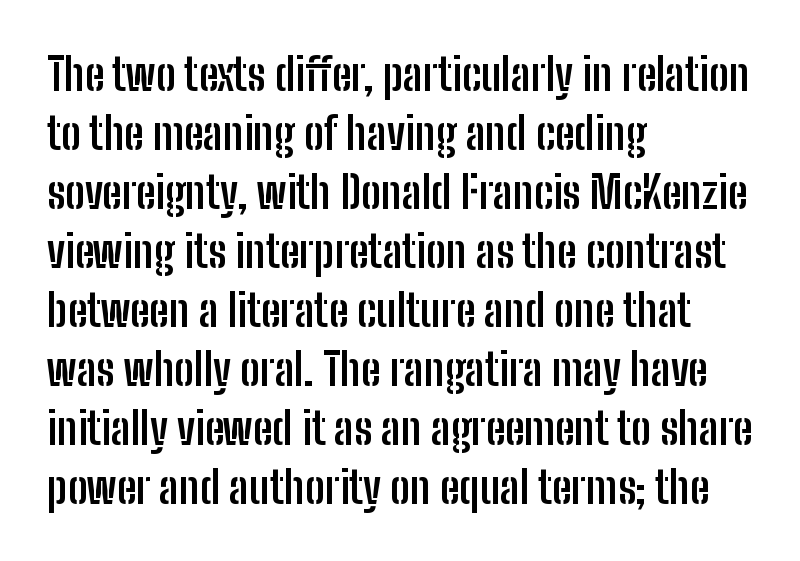
Q: Is the text bold? A: Yes.
Q: Is the text italic (slanted)? A: No, it is upright.
Q: Is the typeface a serif or a sans-serif typeface? A: Sans-serif.
Q: Is the text underlined? A: No.
Q: How is the paragraph aligned? A: Left-aligned.
Q: Is the spacing between letters normal or unusually wide? A: Normal.
Q: Is the spacing between lines tight, normal or loose? A: Normal.
Q: Width (condensed, normal, or wide)? A: Condensed.
Q: Stroke contrast? A: Low.
Q: x-height? A: Medium.
Q: Monospaced? A: No.
